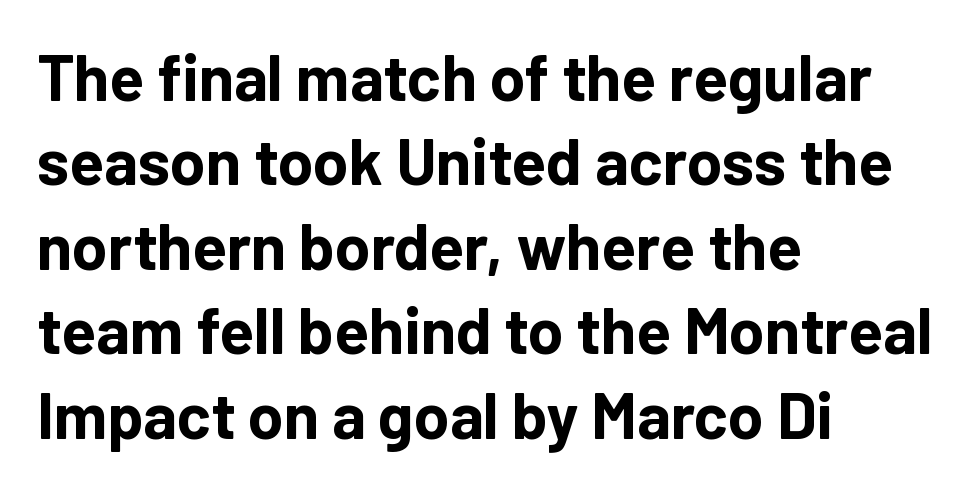
Q: Is the text bold? A: Yes.
Q: Is the text italic (slanted)? A: No, it is upright.
Q: Is the typeface a serif or a sans-serif typeface? A: Sans-serif.
Q: Is the text underlined? A: No.
Q: How is the paragraph aligned? A: Left-aligned.
Q: Is the spacing between letters normal or unusually wide? A: Normal.
Q: Is the spacing between lines tight, normal or loose? A: Normal.
Q: Width (condensed, normal, or wide)? A: Normal.
Q: Stroke contrast? A: Low.
Q: x-height? A: Medium.
Q: Monospaced? A: No.
